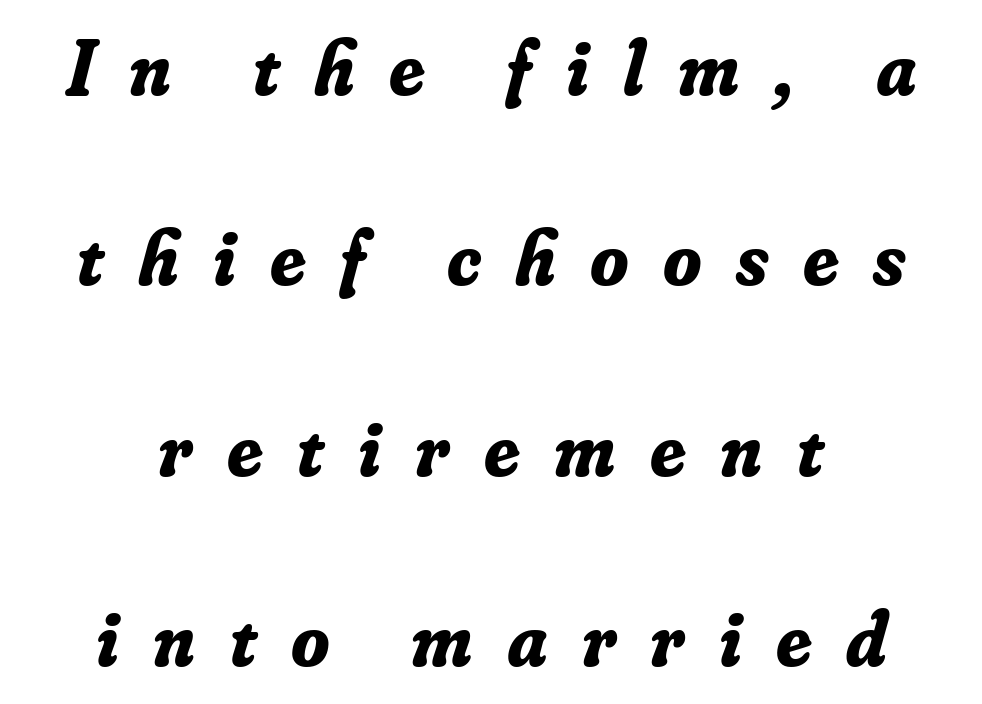
The image shows 78 px bold serif type, italic (leaning right); set centered, loose line spacing (2.44x), unusually wide letter spacing (+0.44 em), not underlined; low stroke contrast and a small x-height.
